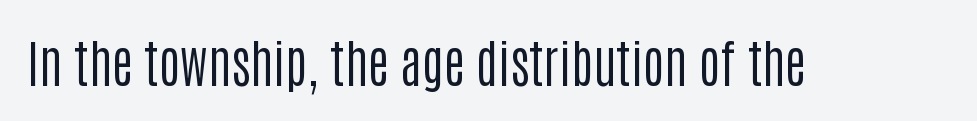
{"serif": "no", "italic": "no", "bold": "no", "weight": "regular", "width": "condensed", "stroke_contrast": "low", "x_height": "large", "monospaced": "no", "underline": "no", "letter_spacing": "normal", "letter_spacing_em": 0.0, "glyph_px": 51}
